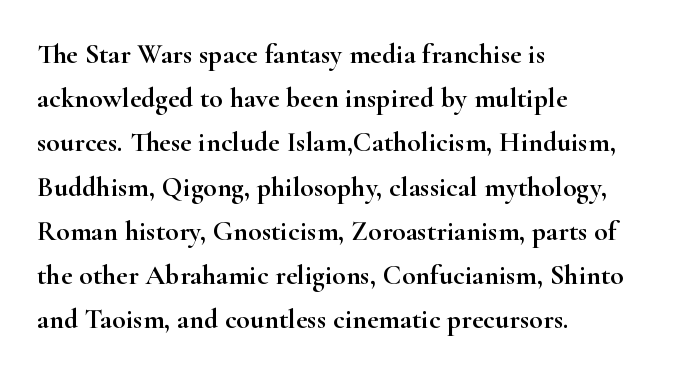
The image shows 28 px wide serif type, upright; set left-aligned, normal line spacing (1.58x), normal letter spacing, not underlined; high stroke contrast and a small x-height.
